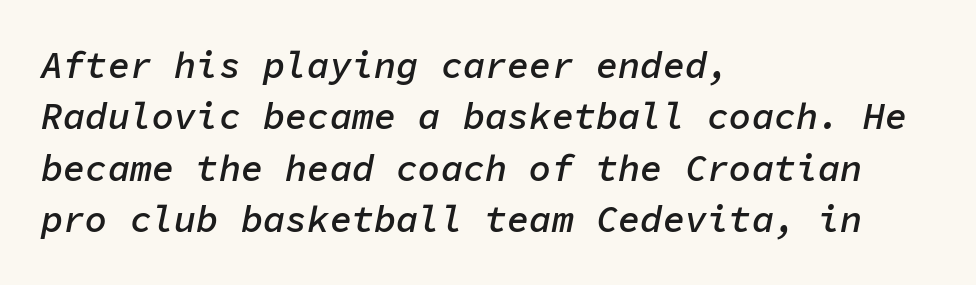
Q: Is the text bold? A: Semi-bold.
Q: Is the text italic (slanted)? A: Yes, it leans right by about 11 degrees.
Q: Is the text underlined? A: No.
Q: How is the paragraph aligned? A: Left-aligned.
Q: Is the spacing between letters normal or unusually wide? A: Normal.
Q: Is the spacing between lines tight, normal or loose? A: Normal.
Q: Width (condensed, normal, or wide)? A: Normal.
Q: Stroke contrast? A: Low.
Q: x-height? A: Medium.
Q: Monospaced? A: Yes.
